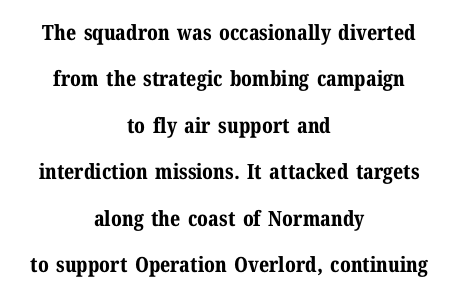
{"italic": "no", "bold": "yes", "underline": "no", "align": "center", "line_spacing": "loose", "line_spacing_ratio": 2.21, "letter_spacing": "normal", "letter_spacing_em": 0.0, "glyph_px": 21}
